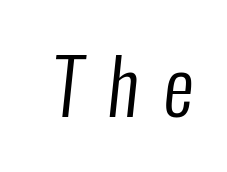
Q: Is the text bold? A: No.
Q: Is the typeface a serif or a sans-serif typeface? A: Sans-serif.
Q: Is the text underlined? A: No.
Q: Is the spacing between letters normal or unusually wide? A: Unusually wide.
Q: Width (condensed, normal, or wide)? A: Condensed.
Q: Stroke contrast? A: Low.
Q: x-height? A: Medium.
Q: Monospaced? A: No.
